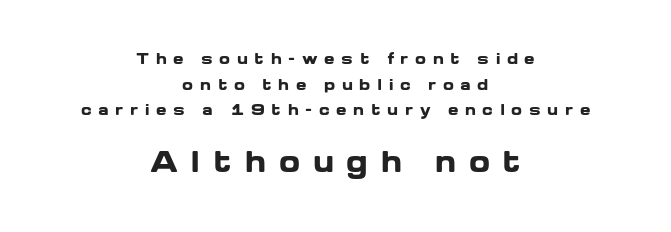
Q: Is the text bold? A: Yes.
Q: Is the text italic (slanted)? A: No, it is upright.
Q: Is the text underlined? A: No.
Q: How is the paragraph aligned? A: Centered.
Q: Is the spacing between letters normal or unusually wide? A: Unusually wide.
Q: Which block of text is set in a larger size, the first (top) or the second (bottom)? A: The second (bottom) one.
